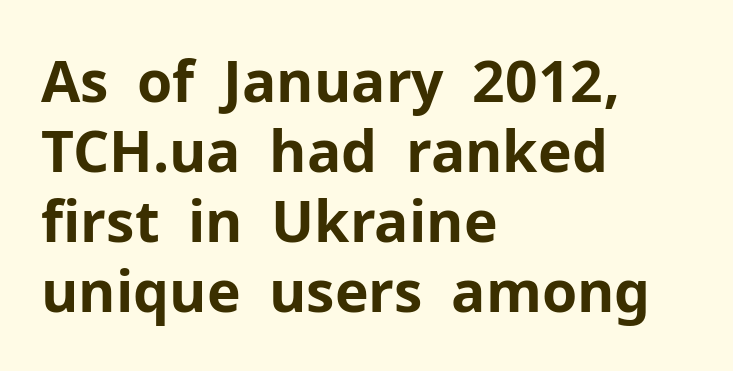
The image shows 57 px bold sans-serif type, upright; set left-aligned, line spacing 1.23x, normal letter spacing, not underlined; low stroke contrast and a medium x-height.
